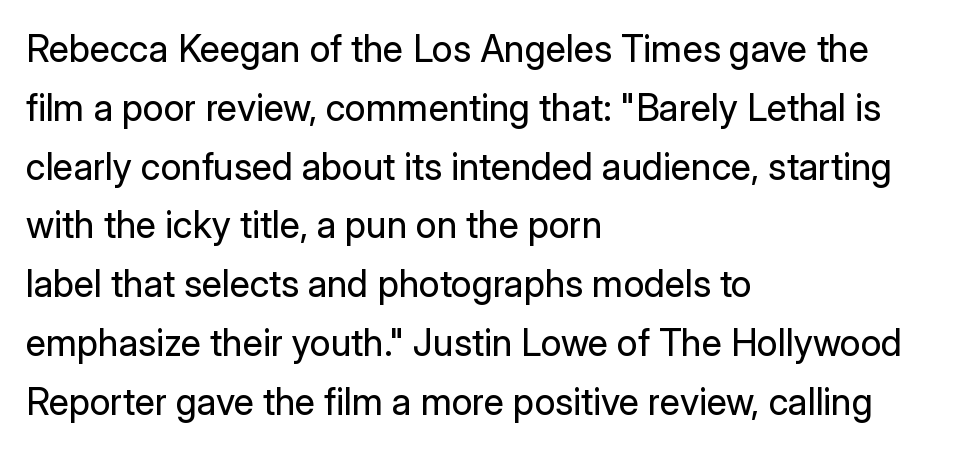
{"serif": "no", "italic": "no", "bold": "no", "weight": "regular", "width": "normal", "stroke_contrast": "low", "x_height": "medium", "monospaced": "no", "underline": "no", "align": "left", "line_spacing": "normal", "line_spacing_ratio": 1.59, "letter_spacing": "normal", "letter_spacing_em": 0.0, "glyph_px": 37}
